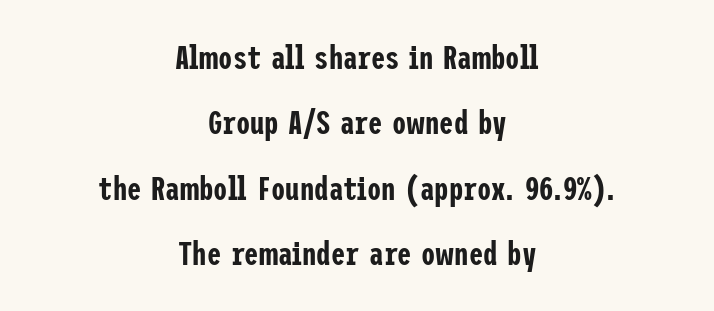
The image shows 32 px condensed sans-serif type, upright; set centered, loose line spacing (2.04x), normal letter spacing, not underlined; low stroke contrast and a medium x-height.
